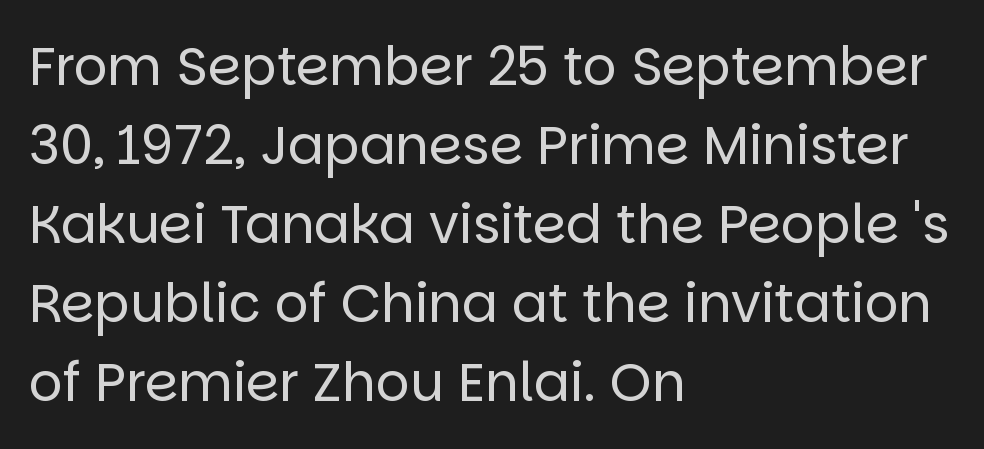
Varying glyph widths throughout — classic text-font behaviour. A student would call this left alignment; a typographer would say flush left, rag right. Quick note: not italic, upright. Nothing heavy about these letters — not bold at all. Whoever set this chose a conventional vertical rhythm.
